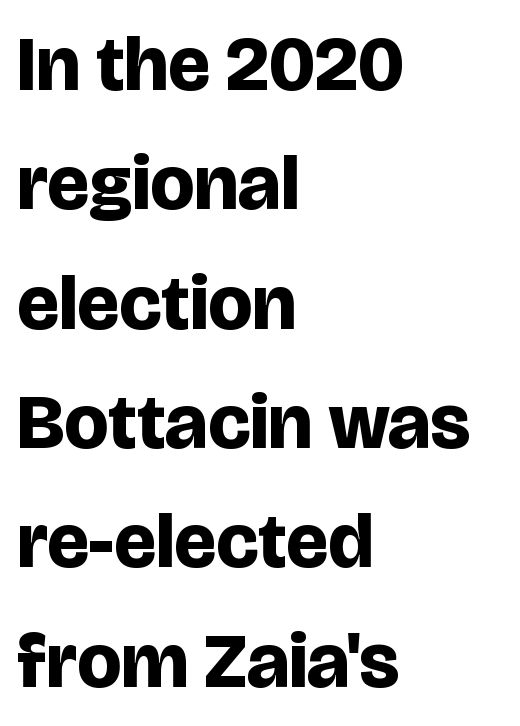
{"serif": "no", "italic": "no", "bold": "yes", "weight": "bold", "width": "normal", "stroke_contrast": "low", "x_height": "large", "monospaced": "no", "underline": "no", "align": "left", "line_spacing": "normal", "line_spacing_ratio": 1.53, "letter_spacing": "normal", "letter_spacing_em": 0.0, "glyph_px": 78}
